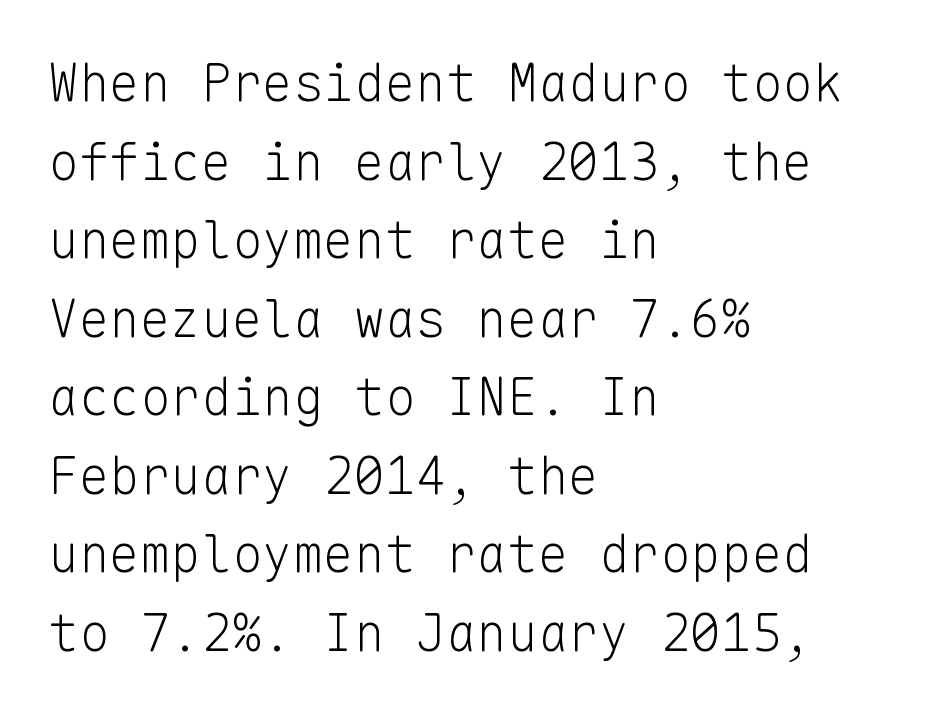
Q: Is the text bold? A: No.
Q: Is the text italic (slanted)? A: No, it is upright.
Q: Is the typeface a serif or a sans-serif typeface? A: Sans-serif.
Q: Is the text underlined? A: No.
Q: How is the paragraph aligned? A: Left-aligned.
Q: Is the spacing between letters normal or unusually wide? A: Normal.
Q: Is the spacing between lines tight, normal or loose? A: Normal.
Q: Width (condensed, normal, or wide)? A: Normal.
Q: Stroke contrast? A: Low.
Q: x-height? A: Medium.
Q: Monospaced? A: Yes.
